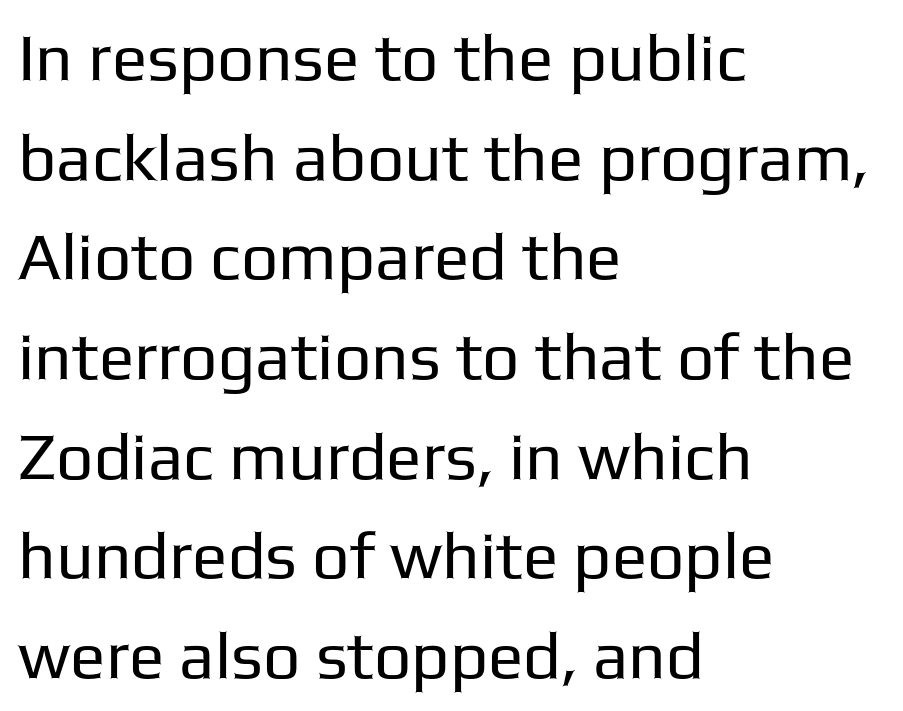
Q: Is the text bold? A: No.
Q: Is the text italic (slanted)? A: No, it is upright.
Q: Is the typeface a serif or a sans-serif typeface? A: Sans-serif.
Q: Is the text underlined? A: No.
Q: How is the paragraph aligned? A: Left-aligned.
Q: Is the spacing between letters normal or unusually wide? A: Normal.
Q: Is the spacing between lines tight, normal or loose? A: Normal.
Q: Width (condensed, normal, or wide)? A: Normal.
Q: Stroke contrast? A: Low.
Q: x-height? A: Medium.
Q: Monospaced? A: No.
